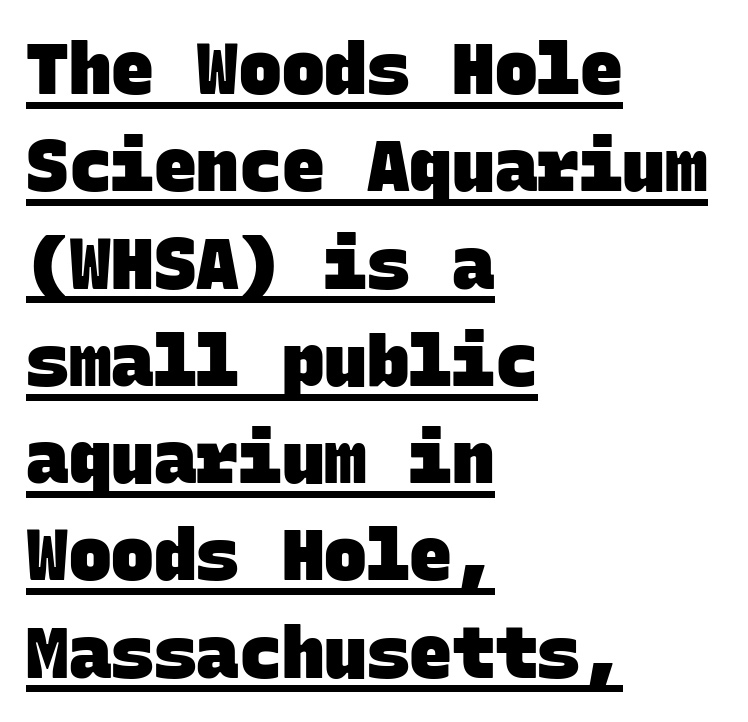
The image shows 71 px heavy sans-serif type, monospaced; set left-aligned, normal line spacing (1.37x), normal letter spacing, underlined; low stroke contrast and a large x-height.
